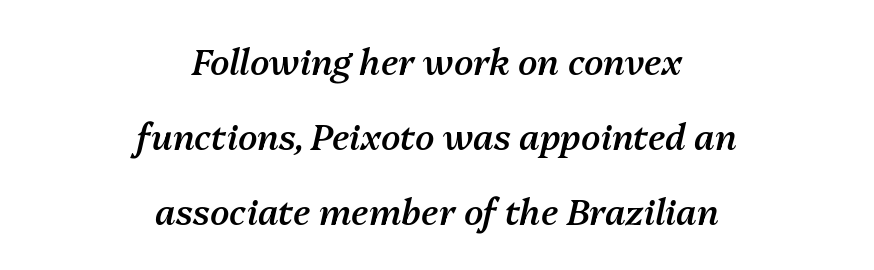
{"italic": "yes", "lean": "right", "slant_degrees": 13, "bold": "semi", "weight": "semibold", "width": "normal", "stroke_contrast": "medium", "x_height": "medium", "monospaced": "no", "underline": "no", "align": "center", "line_spacing": "loose", "line_spacing_ratio": 2.15, "letter_spacing": "normal", "letter_spacing_em": 0.0, "glyph_px": 35}
